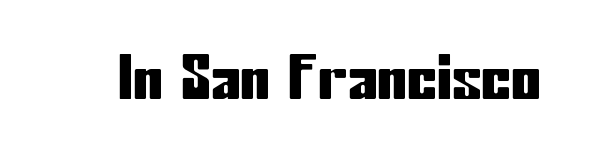
{"serif": "no", "italic": "no", "width": "condensed", "stroke_contrast": "low", "x_height": "medium", "monospaced": "no", "underline": "no", "letter_spacing": "normal", "letter_spacing_em": 0.0, "glyph_px": 60}
